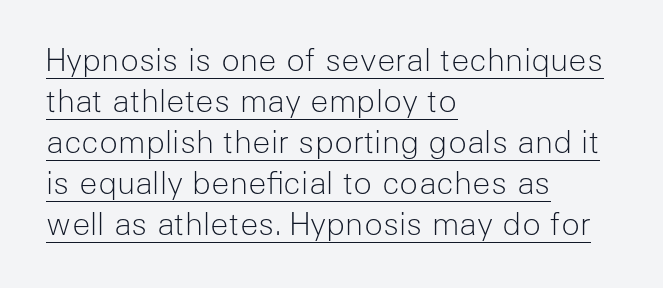
The type family on display is of the sans-serif kind. The face looks like a standard text weight, possibly lighter. Visually the block forms a straight wall on the left and a jagged coastline on the right. The rendering uses a moderate line-height, typical for paragraphs.
